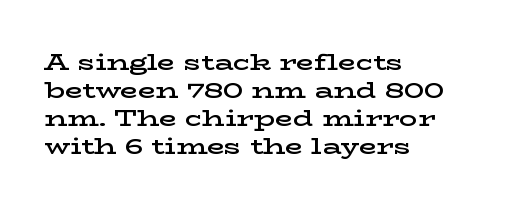
{"italic": "no", "bold": "semi", "underline": "no", "align": "left", "line_spacing_ratio": 1.22, "letter_spacing": "normal", "letter_spacing_em": 0.0, "glyph_px": 23}
